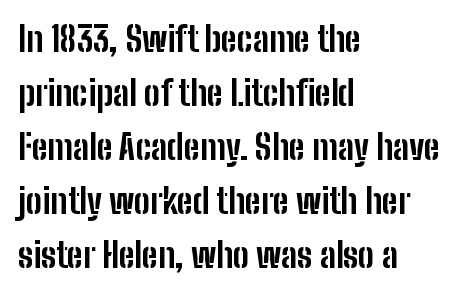
Short and long lines alike share a common starting point at left. Tall strokes in this sample are plumb rather than angled. Clear beneath every line of the passage. This rendering employs a face without finishing strokes, i.e., a sans-serif. Between one letter and the next there's only the usual sliver of space. Weight check: bold — yes, fully.
